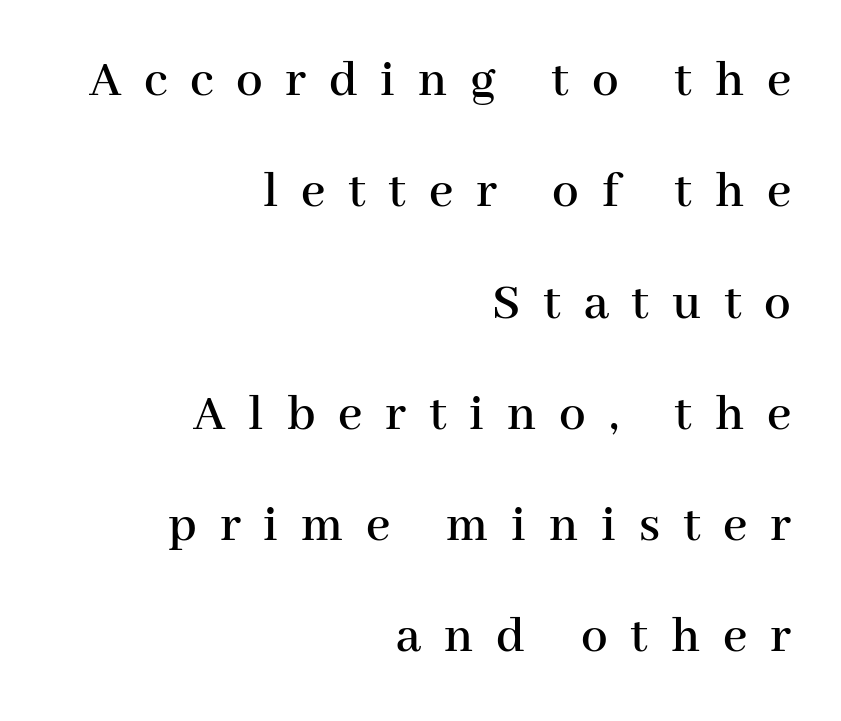
Q: Is the text italic (slanted)? A: No, it is upright.
Q: Is the typeface a serif or a sans-serif typeface? A: Serif.
Q: Is the text underlined? A: No.
Q: How is the paragraph aligned? A: Right-aligned.
Q: Is the spacing between letters normal or unusually wide? A: Unusually wide.
Q: Is the spacing between lines tight, normal or loose? A: Loose.
Q: Width (condensed, normal, or wide)? A: Normal.
Q: Stroke contrast? A: High.
Q: x-height? A: Medium.
Q: Monospaced? A: No.
